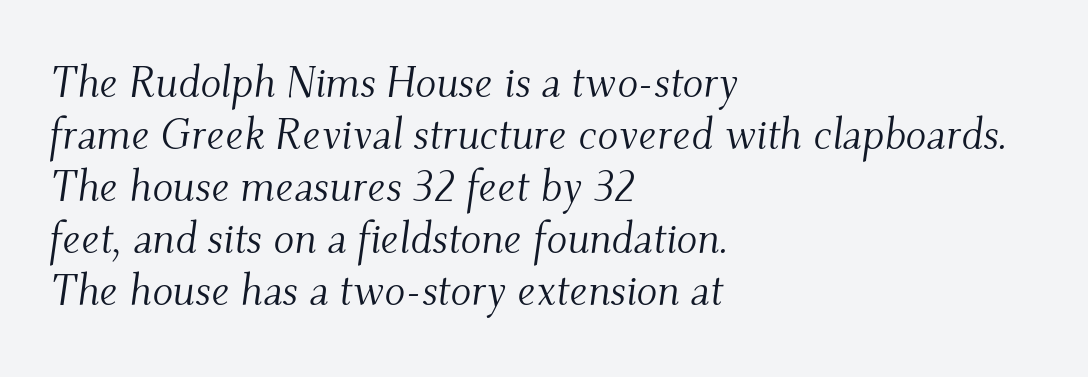
Q: Is the text bold? A: No.
Q: Is the text italic (slanted)? A: Yes, it leans right by about 9 degrees.
Q: Is the typeface a serif or a sans-serif typeface? A: Serif.
Q: Is the text underlined? A: No.
Q: How is the paragraph aligned? A: Left-aligned.
Q: Is the spacing between letters normal or unusually wide? A: Normal.
Q: Width (condensed, normal, or wide)? A: Normal.
Q: Stroke contrast? A: Medium.
Q: x-height? A: Small.
Q: Monospaced? A: No.
